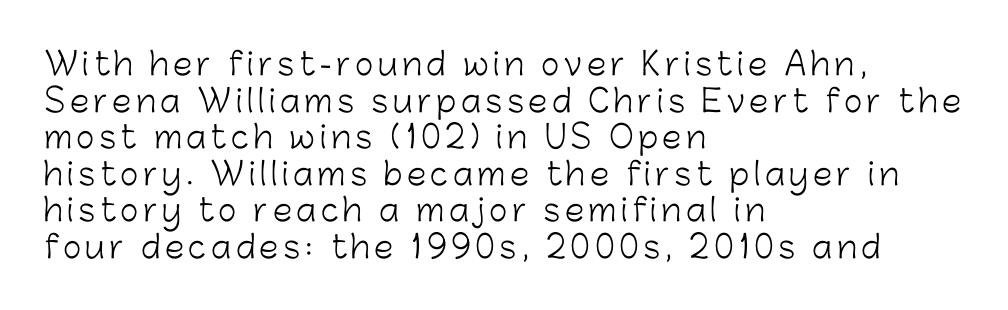
{"serif": "no", "italic": "no", "bold": "no", "weight": "light", "width": "normal", "stroke_contrast": "low", "x_height": "medium", "monospaced": "no", "underline": "no", "align": "left", "line_spacing_ratio": 1.18, "glyph_px": 31}
